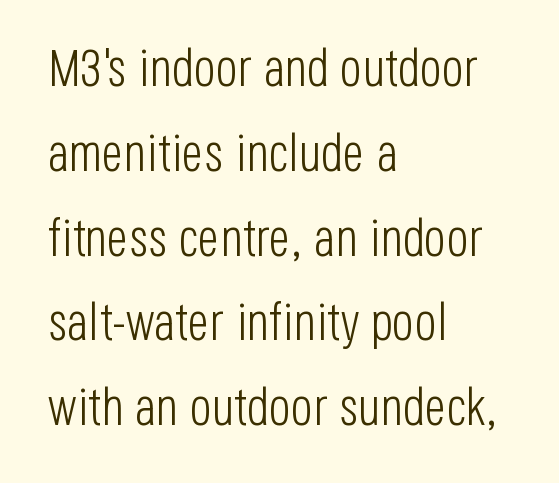
Q: Is the text bold? A: No.
Q: Is the text italic (slanted)? A: No, it is upright.
Q: Is the typeface a serif or a sans-serif typeface? A: Sans-serif.
Q: Is the text underlined? A: No.
Q: How is the paragraph aligned? A: Left-aligned.
Q: Is the spacing between letters normal or unusually wide? A: Normal.
Q: Is the spacing between lines tight, normal or loose? A: Normal.
Q: Width (condensed, normal, or wide)? A: Condensed.
Q: Stroke contrast? A: Low.
Q: x-height? A: Large.
Q: Monospaced? A: No.
